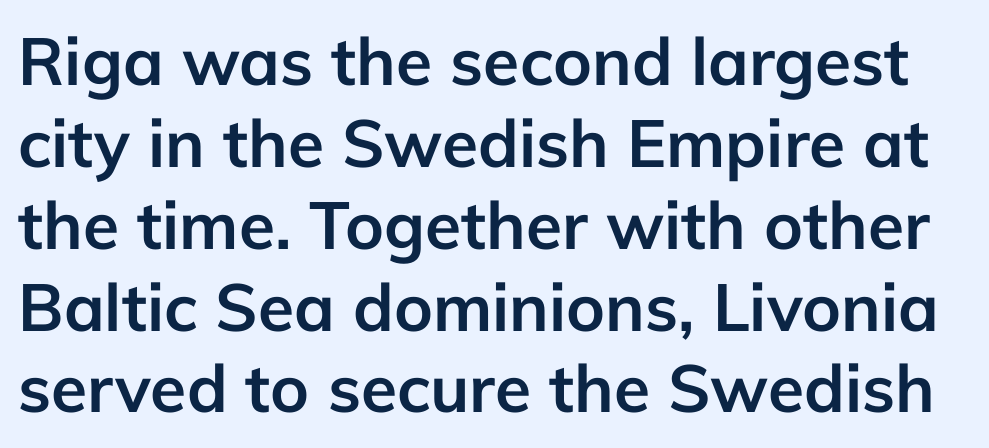
Q: Is the text bold? A: Yes.
Q: Is the text italic (slanted)? A: No, it is upright.
Q: Is the typeface a serif or a sans-serif typeface? A: Sans-serif.
Q: Is the text underlined? A: No.
Q: Is the spacing between letters normal or unusually wide? A: Normal.
Q: Width (condensed, normal, or wide)? A: Normal.
Q: Stroke contrast? A: Low.
Q: x-height? A: Medium.
Q: Monospaced? A: No.
